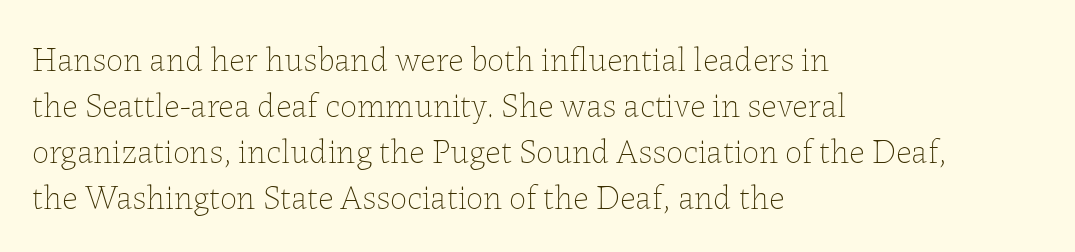
{"italic": "no", "bold": "no", "weight": "thin", "width": "normal", "stroke_contrast": "low", "x_height": "medium", "monospaced": "no", "underline": "no", "align": "left", "line_spacing": "normal", "line_spacing_ratio": 1.35, "letter_spacing": "normal", "letter_spacing_em": 0.0, "glyph_px": 34}
